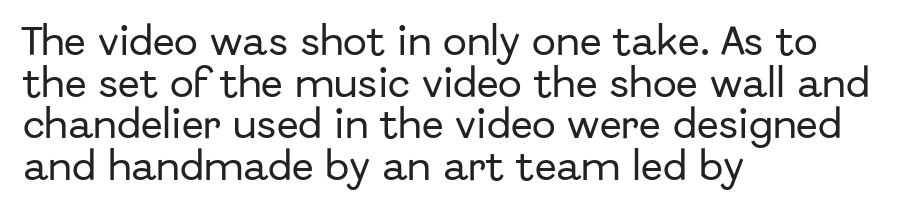
Q: Is the text italic (slanted)? A: No, it is upright.
Q: Is the typeface a serif or a sans-serif typeface? A: Sans-serif.
Q: Is the text underlined? A: No.
Q: How is the paragraph aligned? A: Left-aligned.
Q: Is the spacing between letters normal or unusually wide? A: Normal.
Q: Is the spacing between lines tight, normal or loose? A: Normal.
Q: Width (condensed, normal, or wide)? A: Normal.
Q: Stroke contrast? A: Low.
Q: x-height? A: Medium.
Q: Monospaced? A: No.
